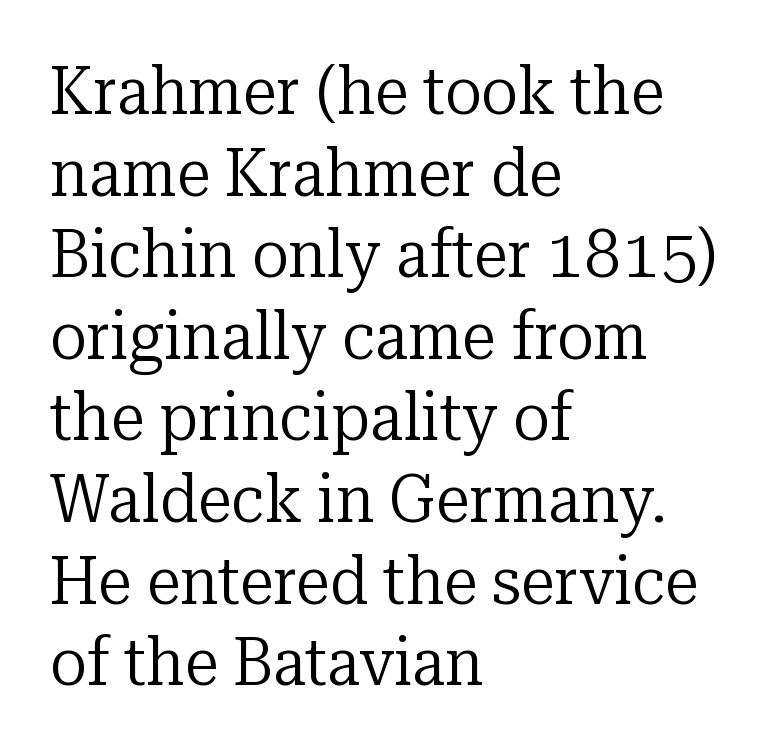
{"serif": "yes", "italic": "no", "bold": "no", "weight": "regular", "width": "normal", "stroke_contrast": "low", "x_height": "medium", "monospaced": "no", "underline": "no", "align": "left", "line_spacing_ratio": 1.2, "letter_spacing": "normal", "letter_spacing_em": 0.0, "glyph_px": 68}
